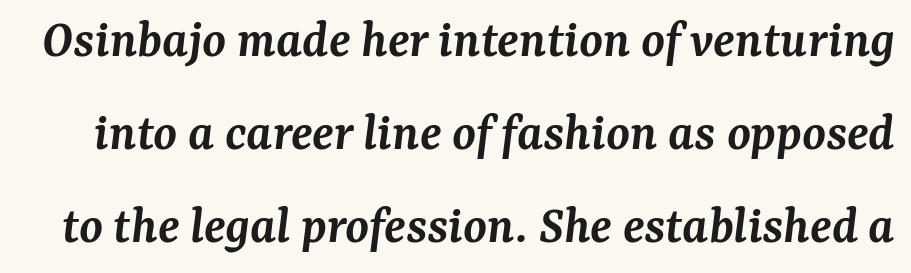
{"serif": "yes", "italic": "yes", "lean": "right", "slant_degrees": 7, "bold": "semi", "weight": "semibold", "width": "normal", "stroke_contrast": "medium", "x_height": "medium", "monospaced": "no", "underline": "no", "line_spacing_ratio": 1.72, "letter_spacing": "normal", "letter_spacing_em": 0.0, "glyph_px": 54}
